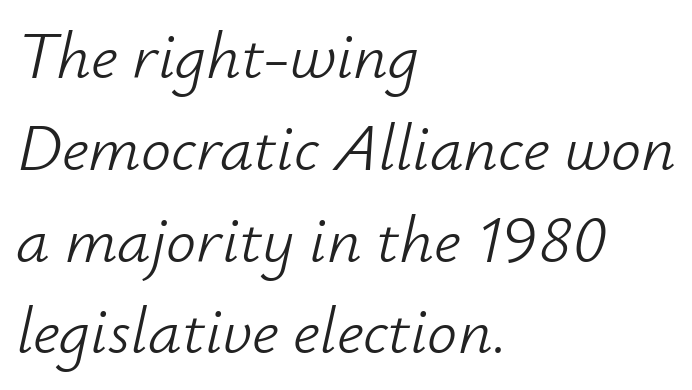
The image shows 67 px light type, italic (leaning right); set left-aligned, normal line spacing (1.37x), normal letter spacing, not underlined; low stroke contrast and a small x-height.
